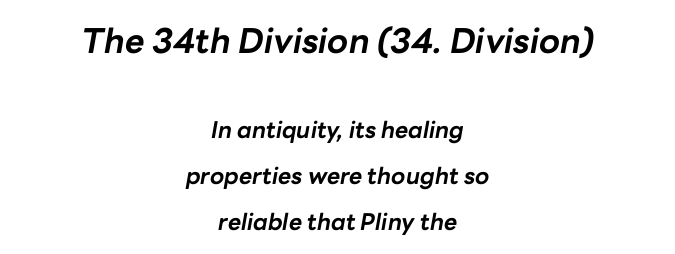
Q: Is the text bold? A: Yes.
Q: Is the text italic (slanted)? A: Yes, it leans right by about 10 degrees.
Q: Is the text underlined? A: No.
Q: How is the paragraph aligned? A: Centered.
Q: Is the spacing between letters normal or unusually wide? A: Normal.
Q: Is the spacing between lines tight, normal or loose? A: Loose.
Q: Which block of text is set in a larger size, the first (top) or the second (bottom)? A: The first (top) one.
Q: Width (condensed, normal, or wide)? A: Normal.
Q: Stroke contrast? A: Low.
Q: x-height? A: Medium.
Q: Monospaced? A: No.
